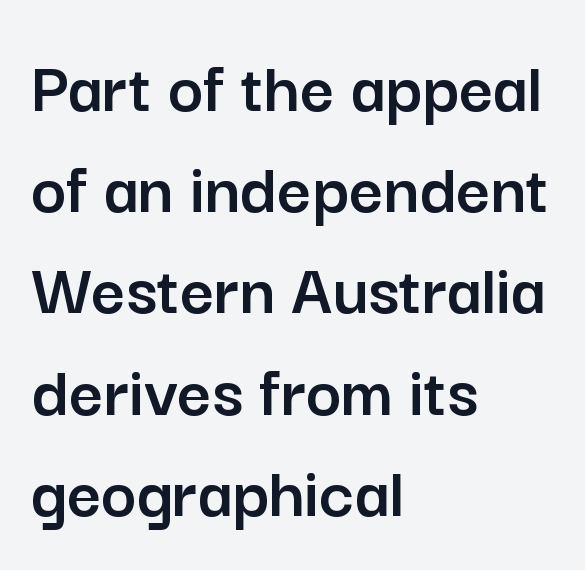
{"serif": "no", "italic": "no", "width": "normal", "stroke_contrast": "low", "x_height": "medium", "monospaced": "no", "underline": "no", "align": "left", "line_spacing": "normal", "line_spacing_ratio": 1.35, "letter_spacing": "normal", "letter_spacing_em": 0.0, "glyph_px": 75}
